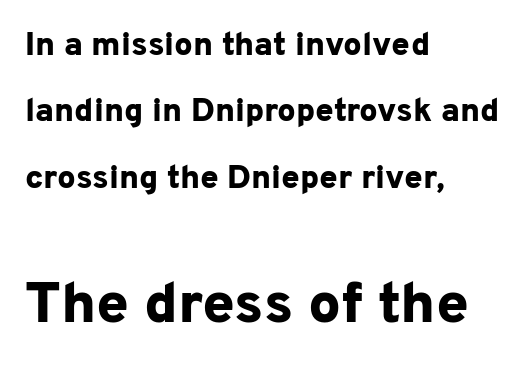
{"serif": "no", "italic": "no", "bold": "yes", "weight": "bold", "width": "normal", "stroke_contrast": "low", "x_height": "medium", "monospaced": "no", "underline": "no", "align": "left", "line_spacing": "loose", "line_spacing_ratio": 2.01, "letter_spacing": "normal", "letter_spacing_em": 0.0, "larger_block": "second", "size_ratio": 1.76, "glyph_px": 58}
